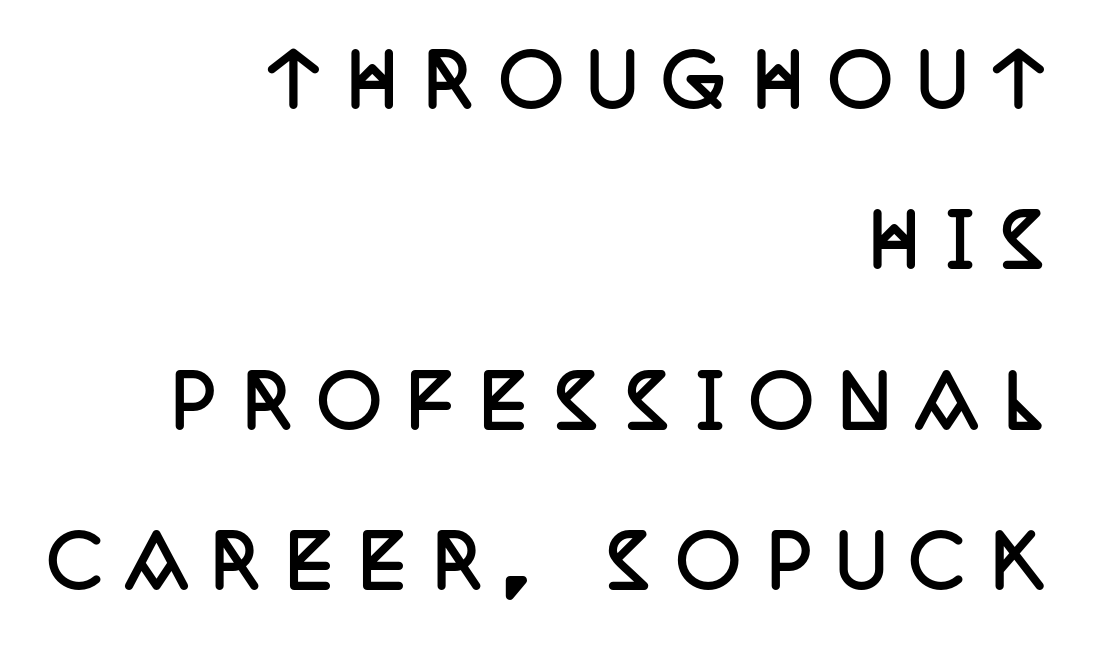
The image shows 71 px semibold, condensed serif type, upright; set right-aligned, loose line spacing (2.26x), unusually wide letter spacing (+0.36 em), not underlined; low stroke contrast and a large x-height.
